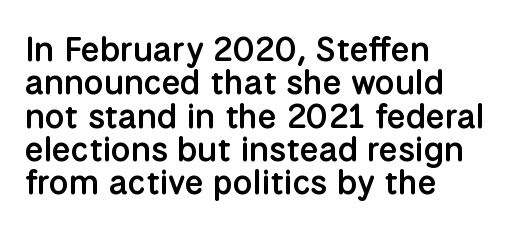
Q: Is the text bold? A: Semi-bold.
Q: Is the text italic (slanted)? A: No, it is upright.
Q: Is the typeface a serif or a sans-serif typeface? A: Sans-serif.
Q: Is the text underlined? A: No.
Q: How is the paragraph aligned? A: Left-aligned.
Q: Is the spacing between letters normal or unusually wide? A: Normal.
Q: Is the spacing between lines tight, normal or loose? A: Tight.
Q: Width (condensed, normal, or wide)? A: Normal.
Q: Stroke contrast? A: Low.
Q: x-height? A: Medium.
Q: Monospaced? A: No.
